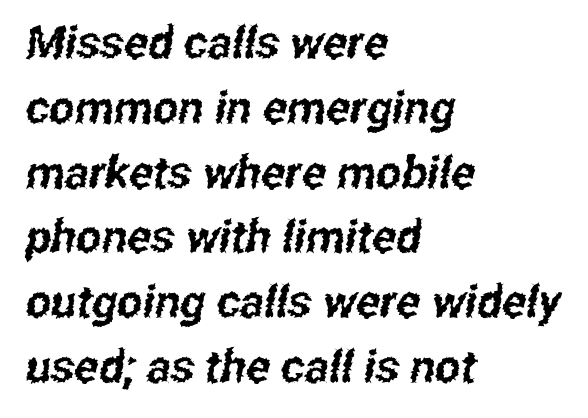
The image shows 45 px condensed sans-serif type; set left-aligned, normal line spacing (1.44x), normal letter spacing, not underlined; low stroke contrast and a medium x-height.
